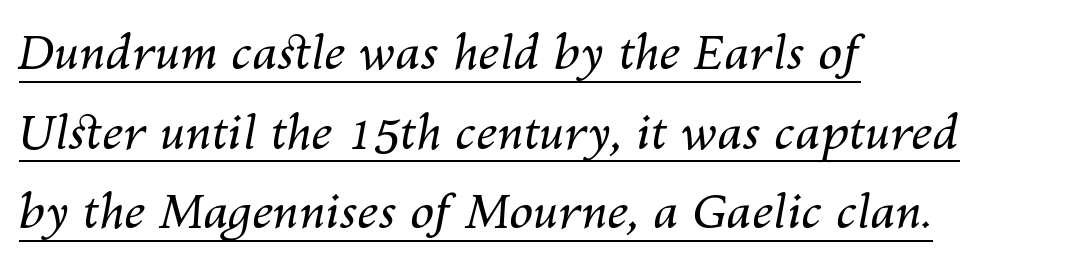
The image shows 48 px regular-weight type, italic (leaning right); set left-aligned, normal line spacing (1.66x), normal letter spacing, underlined; medium stroke contrast and a medium x-height.
